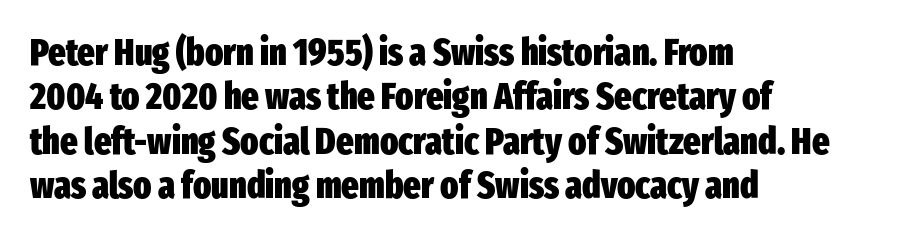
{"serif": "no", "italic": "no", "bold": "yes", "weight": "heavy", "width": "condensed", "stroke_contrast": "low", "x_height": "medium", "monospaced": "no", "underline": "no", "align": "left", "line_spacing_ratio": 1.2, "letter_spacing": "normal", "letter_spacing_em": 0.0, "glyph_px": 37}
